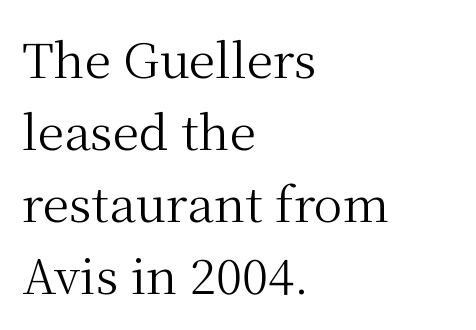
Style check: upright. A typesetter would call this proportional, since set widths differ per character. Words appear dense and cohesive because spacing is normal. Quick note: interline space is typical. Weight class: somewhere from thin through regular.
